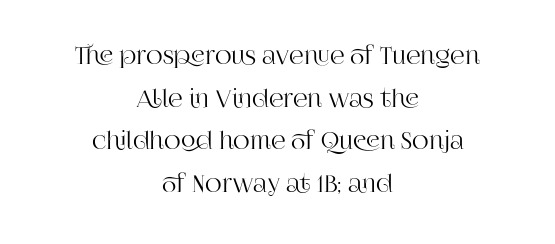
The image shows 23 px text type, upright; set centered, line spacing 1.85x, normal letter spacing, not underlined.
